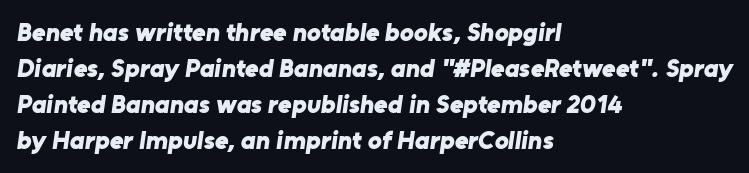
The image shows 26 px bold type; set left-aligned, normal line spacing (1.39x), normal letter spacing, not underlined.
